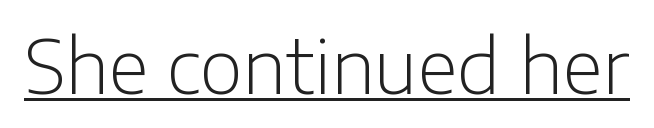
The image shows 74 px light sans-serif type, upright; set normal letter spacing, underlined; low stroke contrast and a medium x-height.
